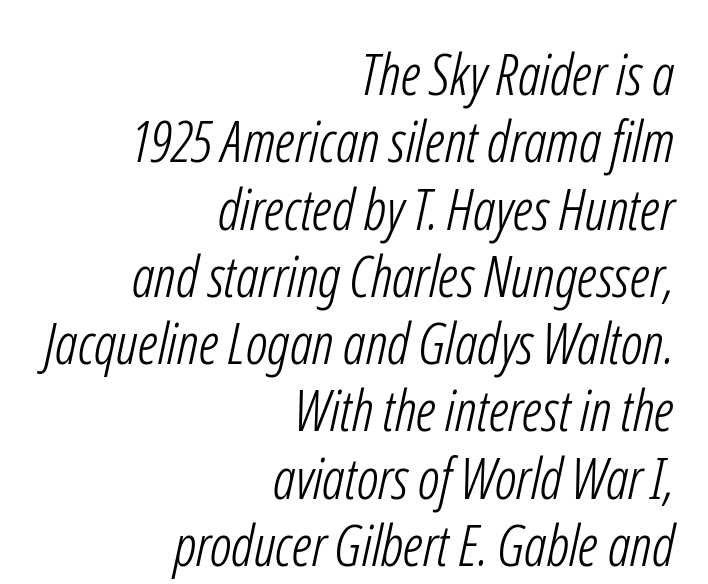
Compared with a typical body face, this is equally light or lighter still. Line endings align vertically; line beginnings do not. Words appear dense and cohesive because spacing is normal. Descenders hang freely into open space.
